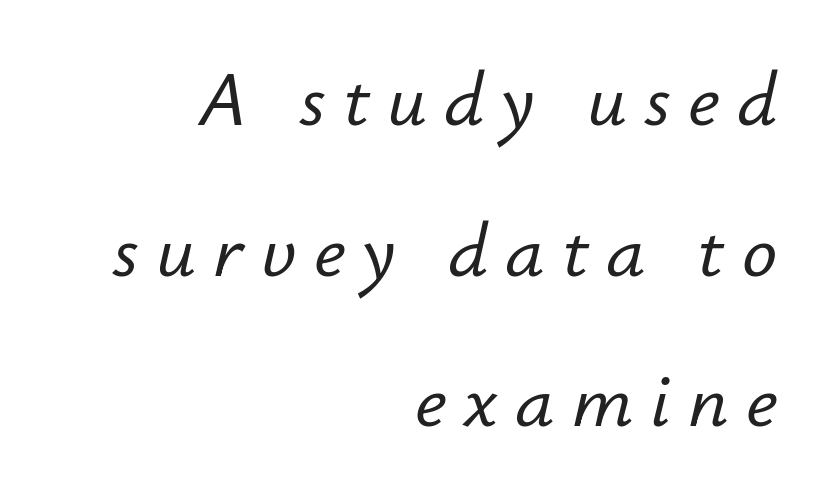
The image shows 78 px text type, italic (leaning right); set right-aligned, loose line spacing (1.93x), unusually wide letter spacing (+0.22 em), not underlined; low stroke contrast and a small x-height.
